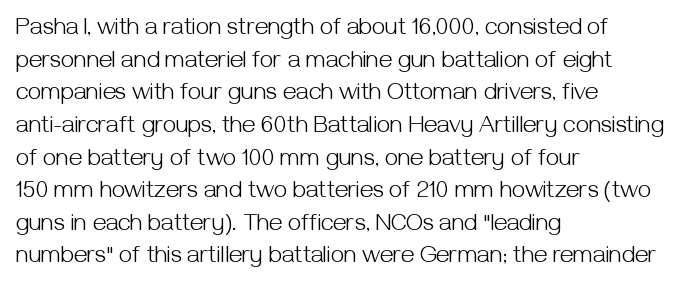
Q: Is the text bold? A: No.
Q: Is the text italic (slanted)? A: No, it is upright.
Q: Is the text underlined? A: No.
Q: How is the paragraph aligned? A: Left-aligned.
Q: Is the spacing between letters normal or unusually wide? A: Normal.
Q: Is the spacing between lines tight, normal or loose? A: Normal.
